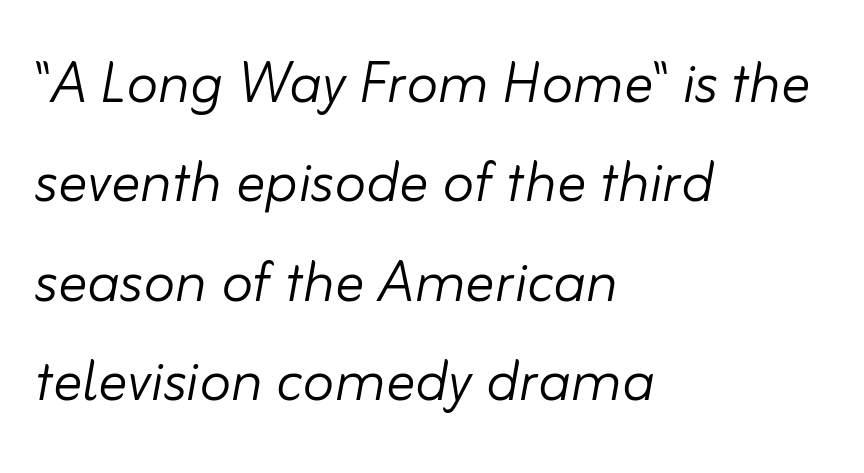
{"italic": "yes", "lean": "right", "slant_degrees": 10, "bold": "no", "weight": "light", "width": "normal", "stroke_contrast": "low", "x_height": "small", "monospaced": "no", "underline": "no", "align": "left", "line_spacing": "normal", "line_spacing_ratio": 1.36, "letter_spacing": "normal", "letter_spacing_em": 0.0, "glyph_px": 73}
